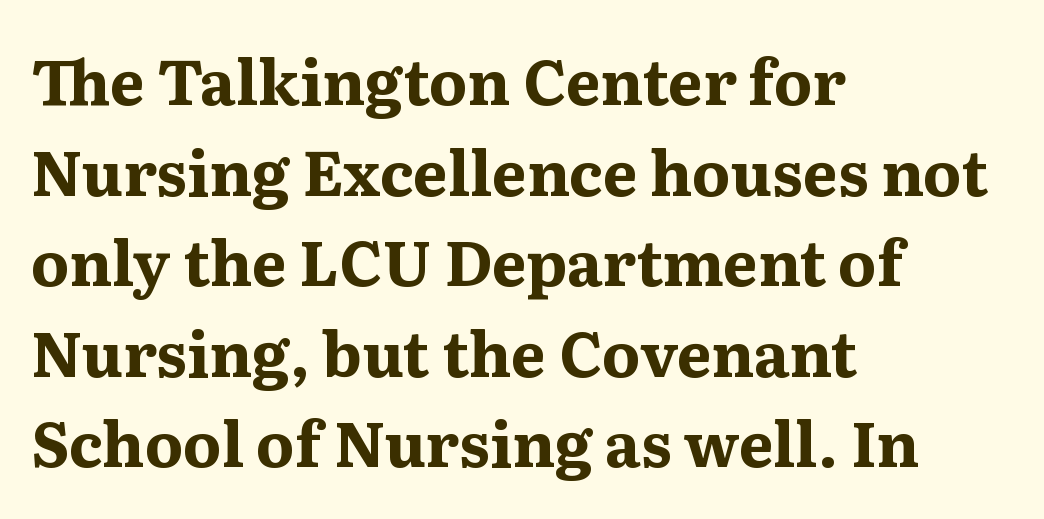
The image shows 62 px bold serif type, upright; set left-aligned, normal line spacing (1.46x), normal letter spacing, not underlined; medium stroke contrast and a medium x-height.
